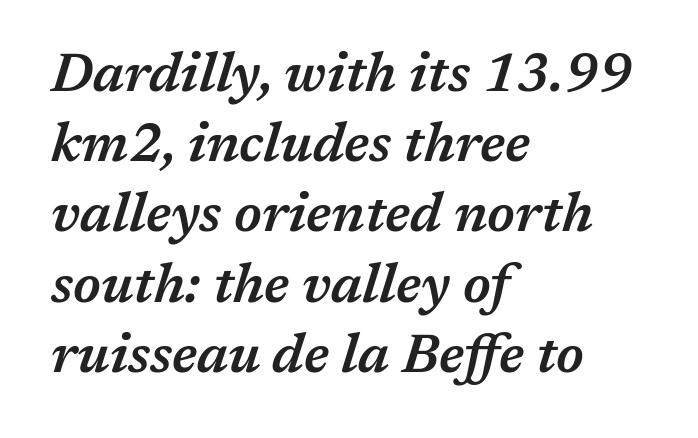
{"italic": "yes", "lean": "right", "slant_degrees": 17, "bold": "semi", "weight": "semibold", "width": "normal", "stroke_contrast": "medium", "x_height": "medium", "monospaced": "no", "underline": "no", "align": "left", "line_spacing": "normal", "line_spacing_ratio": 1.3, "letter_spacing": "normal", "letter_spacing_em": 0.0, "glyph_px": 54}
